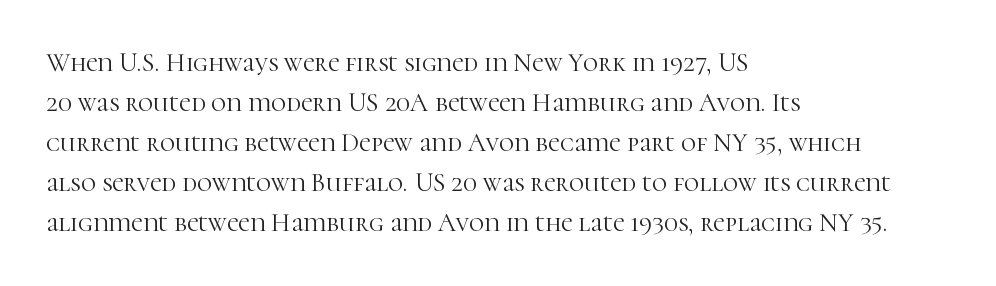
Q: Is the text bold? A: No.
Q: Is the text italic (slanted)? A: No, it is upright.
Q: Is the text underlined? A: No.
Q: How is the paragraph aligned? A: Left-aligned.
Q: Is the spacing between letters normal or unusually wide? A: Normal.
Q: Is the spacing between lines tight, normal or loose? A: Normal.
